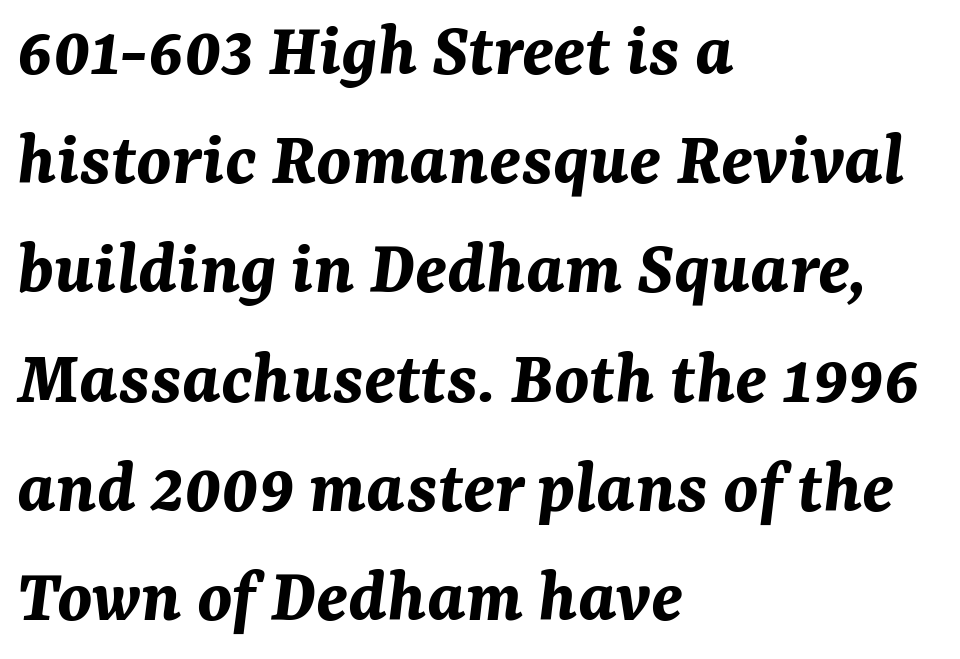
Q: Is the text bold? A: Yes.
Q: Is the text italic (slanted)? A: Yes, it leans right by about 7 degrees.
Q: Is the text underlined? A: No.
Q: How is the paragraph aligned? A: Left-aligned.
Q: Is the spacing between letters normal or unusually wide? A: Normal.
Q: Is the spacing between lines tight, normal or loose? A: Normal.
Q: Width (condensed, normal, or wide)? A: Normal.
Q: Stroke contrast? A: Medium.
Q: x-height? A: Medium.
Q: Monospaced? A: No.
